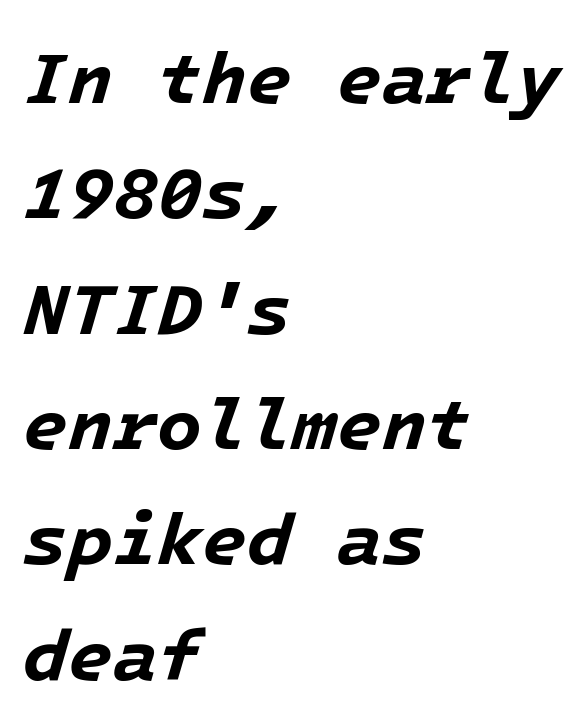
The image shows 73 px bold type, italic (leaning right); set left-aligned, normal line spacing (1.58x), normal letter spacing, not underlined; low stroke contrast and a medium x-height.
